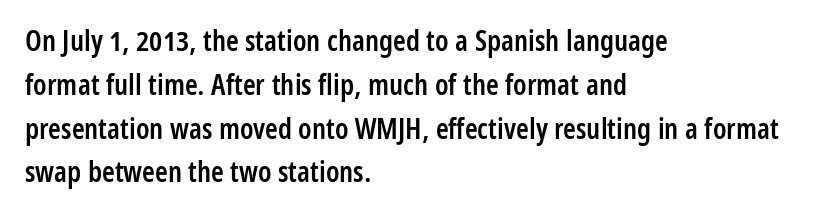
Q: Is the text bold? A: Semi-bold.
Q: Is the text italic (slanted)? A: No, it is upright.
Q: Is the typeface a serif or a sans-serif typeface? A: Sans-serif.
Q: Is the text underlined? A: No.
Q: How is the paragraph aligned? A: Left-aligned.
Q: Is the spacing between letters normal or unusually wide? A: Normal.
Q: Is the spacing between lines tight, normal or loose? A: Normal.
Q: Width (condensed, normal, or wide)? A: Condensed.
Q: Stroke contrast? A: Low.
Q: x-height? A: Medium.
Q: Monospaced? A: No.
